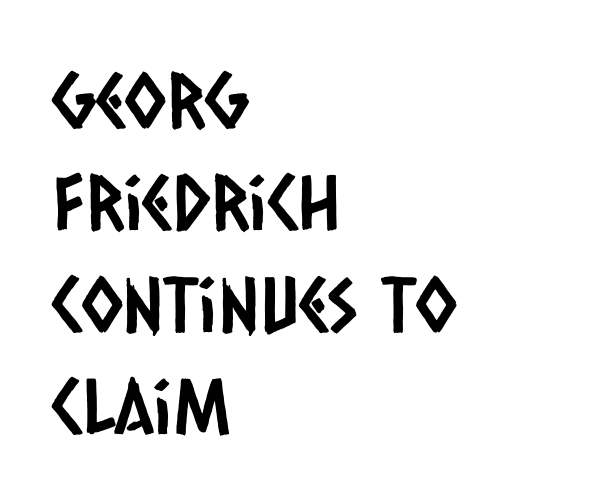
The typeface chosen for these lines omits serifs. Horizontal alignment here is leftward, the default for most running prose. The face used here is proportionally spaced, like ordinary book or web type. The baseline area is clear. The passage shown has conventional tracking throughout. If you measured baseline to baseline, you'd find a middling distance.
